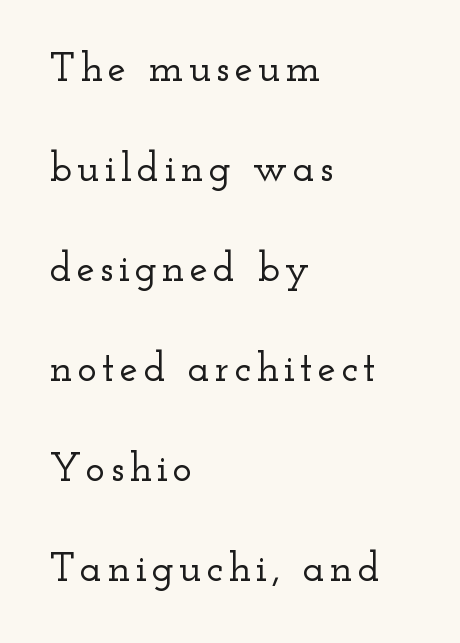
{"serif": "yes", "italic": "no", "width": "wide", "stroke_contrast": "low", "x_height": "small", "monospaced": "no", "underline": "no", "align": "left", "line_spacing": "loose", "line_spacing_ratio": 2.44, "glyph_px": 41}
